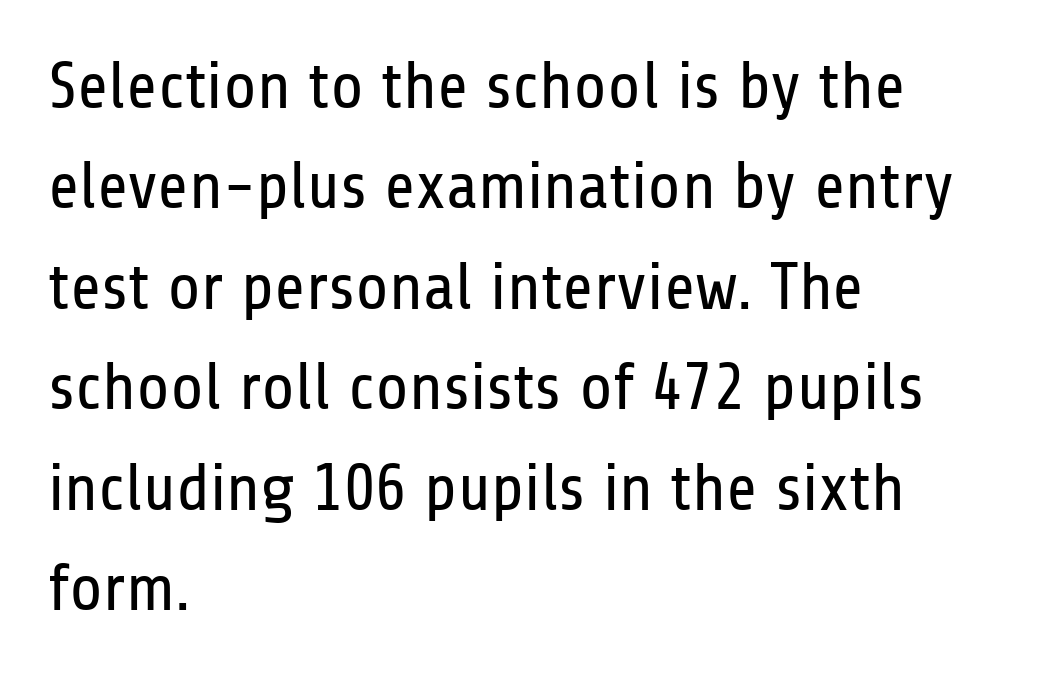
Weight: not bold — regular or lighter. What stands out about the letter spacing? Nothing — it is the standard amount. Where is the straight margin? On the left. Font category for this specimen: sans-serif.
